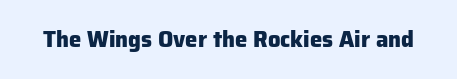
Q: Is the text bold? A: Yes.
Q: Is the text italic (slanted)? A: No, it is upright.
Q: Is the text underlined? A: No.
Q: Is the spacing between letters normal or unusually wide? A: Normal.
